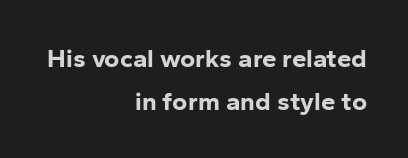
Type without underlining. The characters look thick and weighty, a clear bold. Tracking here is standard; glyphs follow each other at the usual distance. The rendering anchors every line to the right-hand side. Reading down the column, the eye jumps a familiar distance to each next line. A roman cut, with each character standing at attention.
